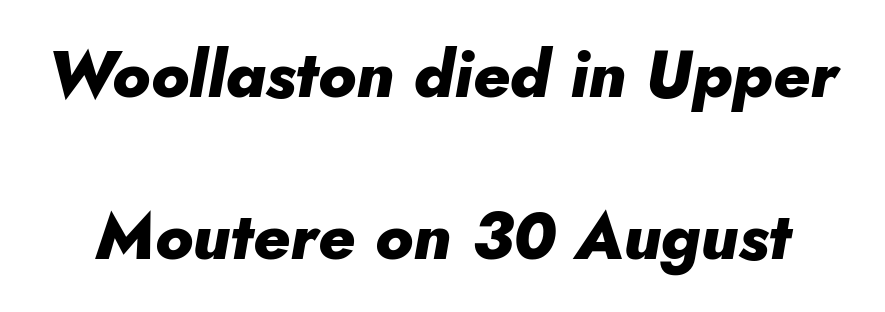
Q: Is the text bold? A: Yes.
Q: Is the text italic (slanted)? A: Yes, it leans right by about 10 degrees.
Q: Is the text underlined? A: No.
Q: Is the spacing between letters normal or unusually wide? A: Normal.
Q: Is the spacing between lines tight, normal or loose? A: Loose.
Q: Width (condensed, normal, or wide)? A: Normal.
Q: Stroke contrast? A: Low.
Q: x-height? A: Small.
Q: Monospaced? A: No.
